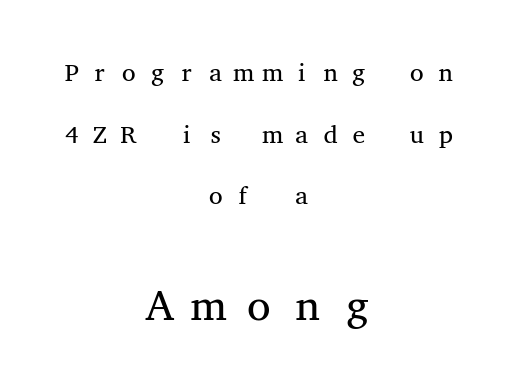
This sample has the even, mechanical cadence of fixed-width lettering. Airy leading. The text block is weighted toward neither margin, spreading evenly from the middle. The specimen reads as upright at a glance. Caption: expanded tracking, letters set apart.
